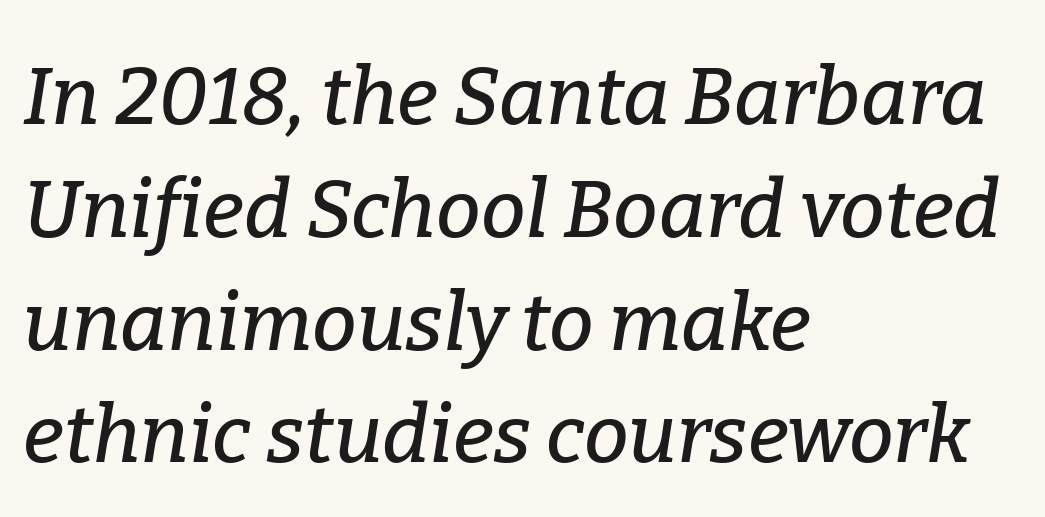
{"serif": "yes", "italic": "yes", "lean": "right", "slant_degrees": 9, "width": "normal", "stroke_contrast": "low", "x_height": "medium", "monospaced": "no", "underline": "no", "align": "left", "line_spacing": "normal", "line_spacing_ratio": 1.41, "letter_spacing": "normal", "letter_spacing_em": 0.0, "glyph_px": 80}
